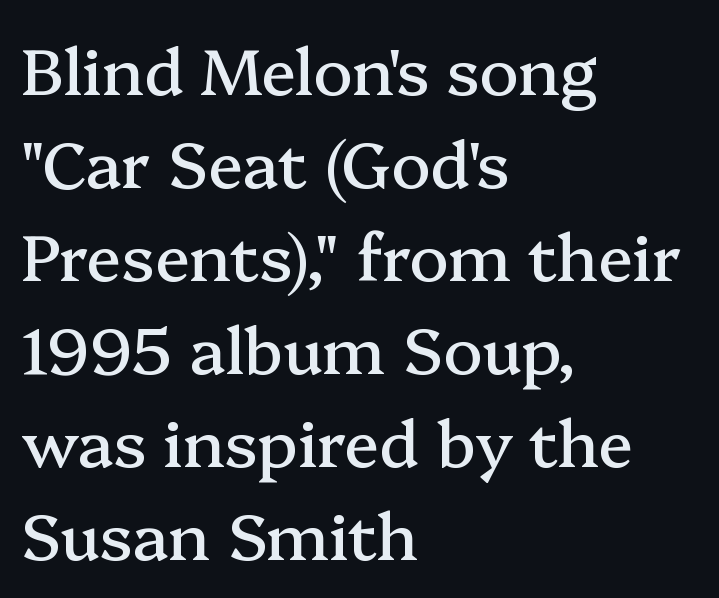
{"serif": "yes", "italic": "no", "width": "normal", "stroke_contrast": "medium", "x_height": "medium", "monospaced": "no", "underline": "no", "align": "left", "line_spacing": "normal", "line_spacing_ratio": 1.43, "letter_spacing": "normal", "letter_spacing_em": 0.0, "glyph_px": 65}
